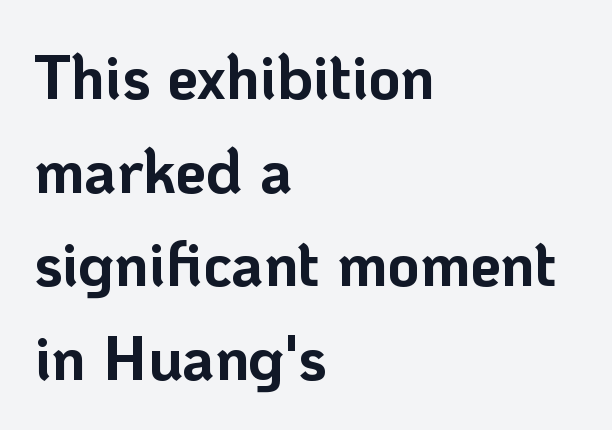
The image shows 62 px bold sans-serif type, upright; set left-aligned, normal line spacing (1.51x), normal letter spacing, not underlined; low stroke contrast and a medium x-height.
